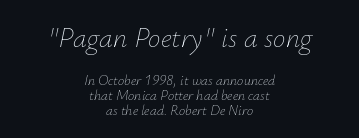
What's the leading like? Squeezed, with rows nearly overlapping. The strip under each line holds only bare page. The letters advance in unequal steps, a hallmark of proportional type. A student would notice the top passage is typeset larger than what follows. Compared with ordinary roman type, these characters are visibly tilted.
